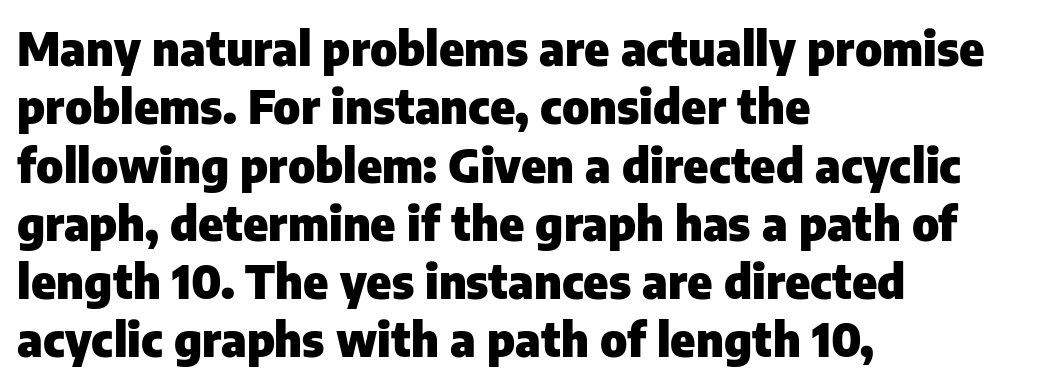
Q: Is the text bold? A: Yes.
Q: Is the text italic (slanted)? A: No, it is upright.
Q: Is the typeface a serif or a sans-serif typeface? A: Sans-serif.
Q: Is the text underlined? A: No.
Q: How is the paragraph aligned? A: Left-aligned.
Q: Is the spacing between letters normal or unusually wide? A: Normal.
Q: Width (condensed, normal, or wide)? A: Normal.
Q: Stroke contrast? A: Low.
Q: x-height? A: Medium.
Q: Monospaced? A: No.
